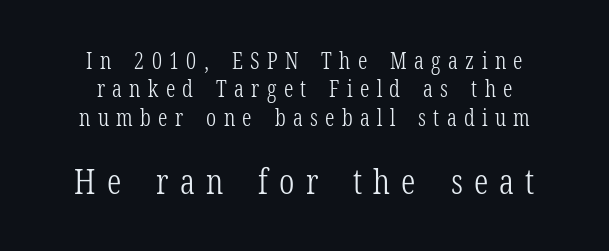
The image shows 35 px light, condensed serif type, upright; set centered, line spacing 1.23x, unusually wide letter spacing (+0.32 em), not underlined; the second (bottom) block is 1.52x larger; low stroke contrast and a medium x-height.
